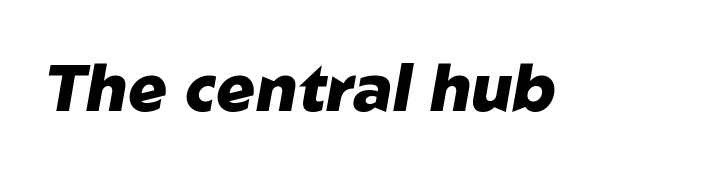
{"italic": "yes", "lean": "right", "slant_degrees": 10, "bold": "yes", "weight": "heavy", "width": "normal", "stroke_contrast": "low", "x_height": "medium", "monospaced": "no", "underline": "no", "letter_spacing": "normal", "letter_spacing_em": 0.0, "glyph_px": 65}
